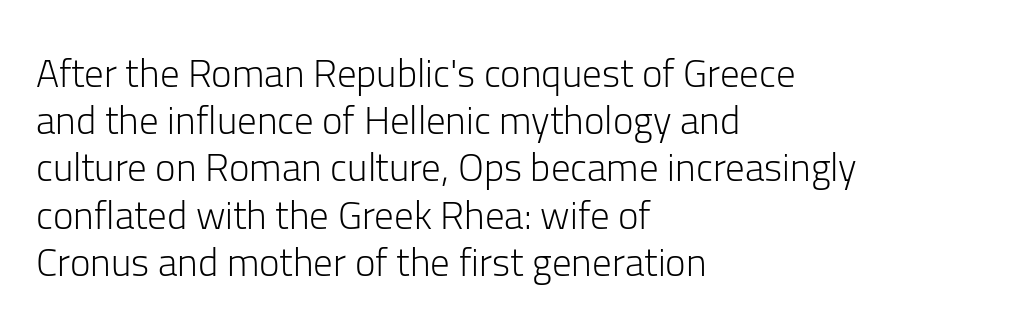
Quick note: not italic, upright. The text block is weighted toward the left margin, trailing off unevenly rightward. Compared with a typical body face, this is equally light or lighter still. There is no visible air inserted between adjacent glyphs. Letterform terminals end flat and unadorned throughout the passage. Underlining? Definitely not there.
